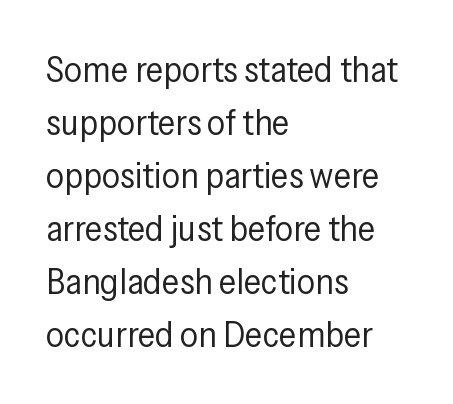
Q: Is the text bold? A: No.
Q: Is the text italic (slanted)? A: No, it is upright.
Q: Is the typeface a serif or a sans-serif typeface? A: Sans-serif.
Q: Is the text underlined? A: No.
Q: How is the paragraph aligned? A: Left-aligned.
Q: Is the spacing between letters normal or unusually wide? A: Normal.
Q: Is the spacing between lines tight, normal or loose? A: Normal.
Q: Width (condensed, normal, or wide)? A: Condensed.
Q: Stroke contrast? A: Low.
Q: x-height? A: Medium.
Q: Monospaced? A: No.
